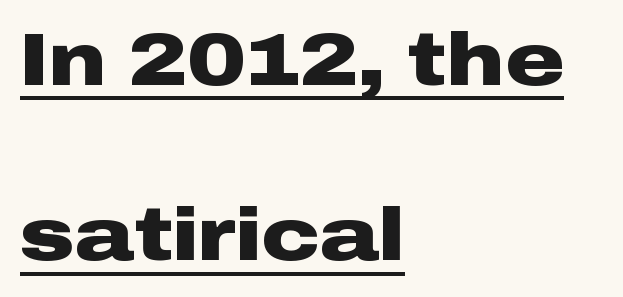
Q: Is the text bold? A: Yes.
Q: Is the text italic (slanted)? A: No, it is upright.
Q: Is the typeface a serif or a sans-serif typeface? A: Sans-serif.
Q: Is the text underlined? A: Yes.
Q: How is the paragraph aligned? A: Left-aligned.
Q: Is the spacing between letters normal or unusually wide? A: Normal.
Q: Is the spacing between lines tight, normal or loose? A: Loose.
Q: Width (condensed, normal, or wide)? A: Wide.
Q: Stroke contrast? A: Low.
Q: x-height? A: Medium.
Q: Monospaced? A: No.
